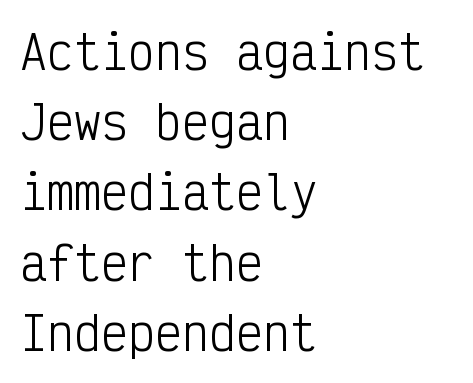
{"serif": "no", "italic": "no", "bold": "no", "weight": "light", "width": "condensed", "stroke_contrast": "low", "x_height": "medium", "monospaced": "yes", "underline": "no", "align": "left", "line_spacing": "normal", "line_spacing_ratio": 1.56, "letter_spacing": "normal", "letter_spacing_em": 0.0, "glyph_px": 45}
